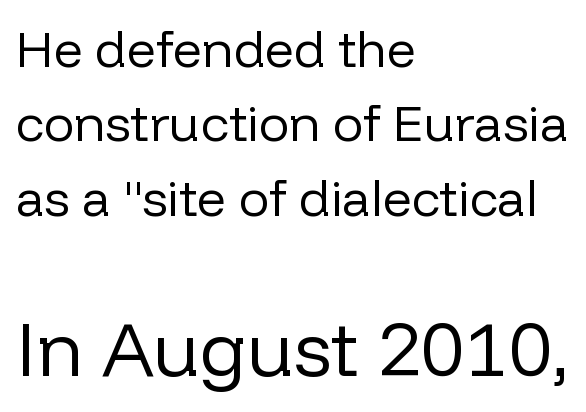
The image shows 76 px regular-weight sans-serif type, upright; set left-aligned, normal line spacing (1.46x), normal letter spacing, not underlined; the second (bottom) block is 1.49x larger; low stroke contrast and a medium x-height.
